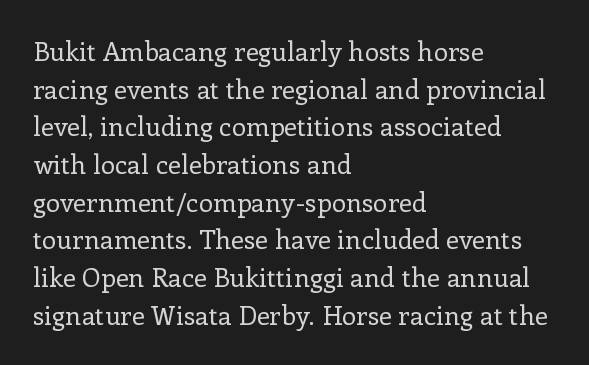
This sample is left-justified, so line endings fall wherever the words run out. Short note: letters normally spaced. These lines were composed using upright roman letters. Nothing heavy about these letters — not bold at all. The glyphs are unaccompanied by any horizontal stroke below them. Quick note: interline space is typical.
